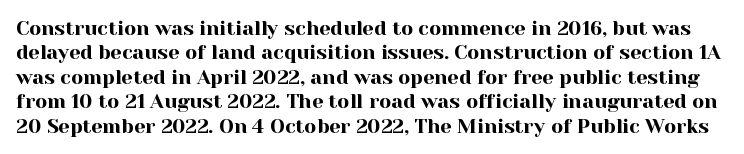
{"italic": "no", "underline": "no", "line_spacing_ratio": 1.22, "letter_spacing": "normal", "letter_spacing_em": 0.0, "glyph_px": 20}
